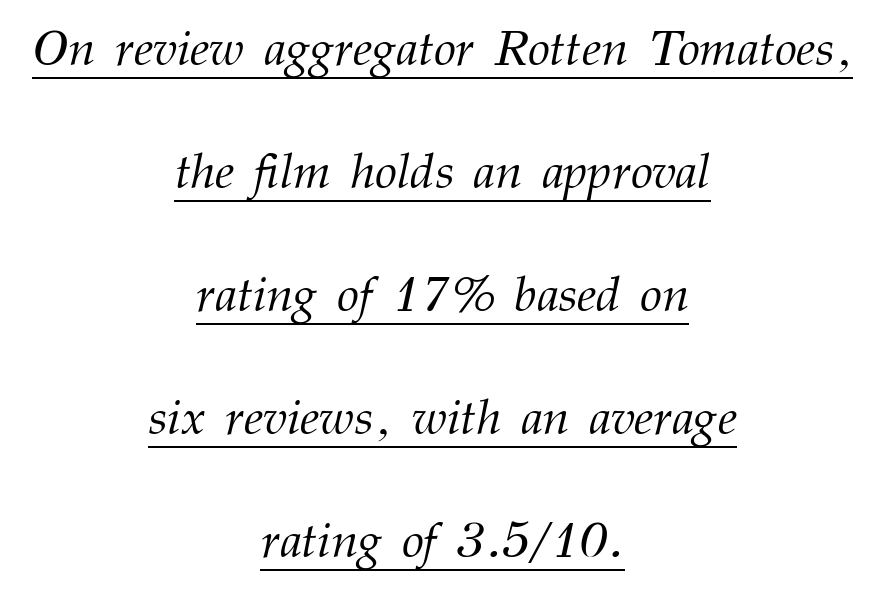
Each word holds together tightly as a unit, with standard inter-letter gaps. Caption: multi-line text, centered on the measure. Classification — serif. Glance below the letters and you will spot a drawn line.
